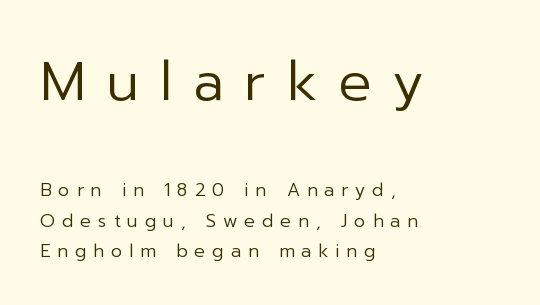
{"serif": "no", "italic": "no", "bold": "no", "weight": "regular", "width": "normal", "stroke_contrast": "low", "x_height": "medium", "monospaced": "no", "underline": "no", "align": "left", "line_spacing": "normal", "line_spacing_ratio": 1.68, "letter_spacing": "wide", "letter_spacing_em": 0.38, "larger_block": "first", "size_ratio": 3.06, "glyph_px": 55}
